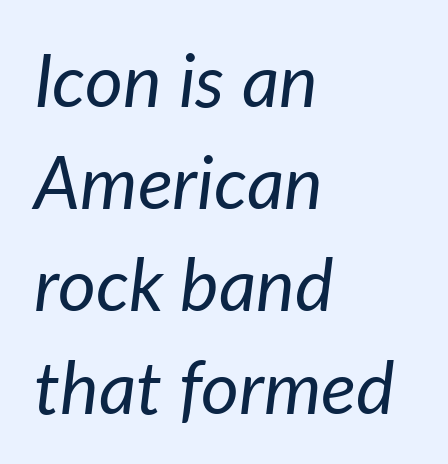
The specimen reads as italic at a glance. The rendering uses natural spacing where letterforms have individual widths. Short and long lines alike share a common starting point at left. Nothing unusual about the tracking: characters are spaced as the font intends. Compared with typical paragraphs, the rows here are spaced about the same.
